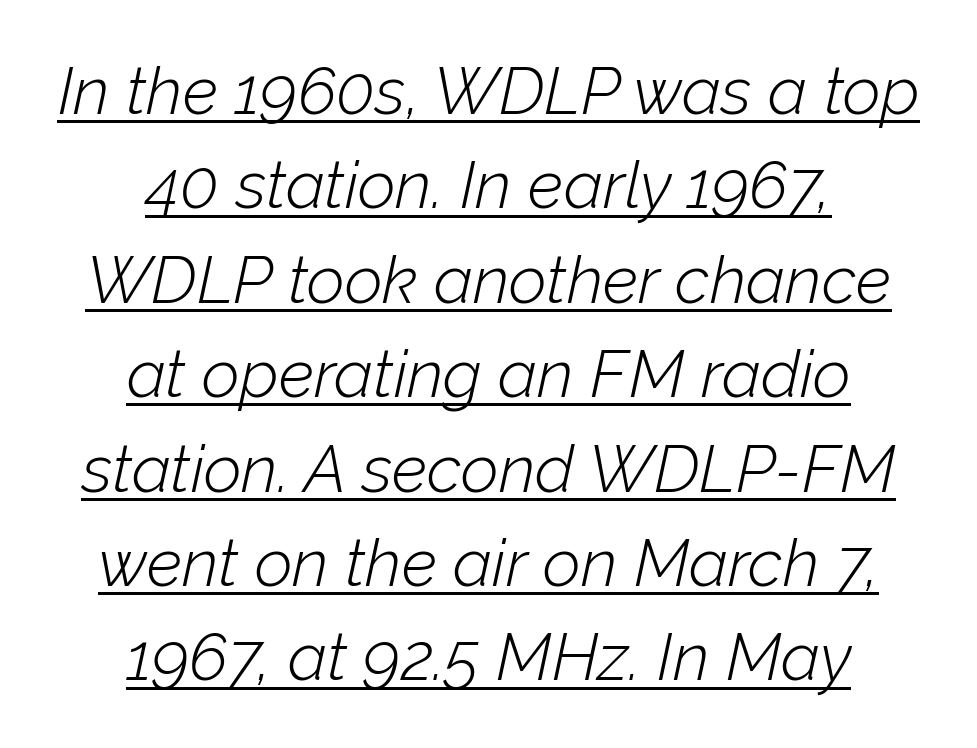
Q: Is the text bold? A: No.
Q: Is the text italic (slanted)? A: Yes, it leans right by about 12 degrees.
Q: Is the text underlined? A: Yes.
Q: How is the paragraph aligned? A: Centered.
Q: Is the spacing between letters normal or unusually wide? A: Normal.
Q: Is the spacing between lines tight, normal or loose? A: Normal.
Q: Width (condensed, normal, or wide)? A: Normal.
Q: Stroke contrast? A: Low.
Q: x-height? A: Medium.
Q: Monospaced? A: No.
